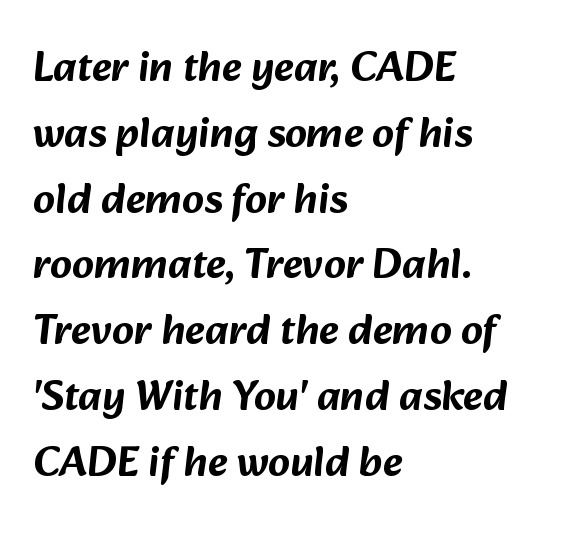
{"serif": "no", "width": "normal", "stroke_contrast": "low", "x_height": "medium", "monospaced": "no", "underline": "no", "align": "left", "line_spacing": "normal", "line_spacing_ratio": 1.53, "letter_spacing": "normal", "letter_spacing_em": 0.0, "glyph_px": 43}
